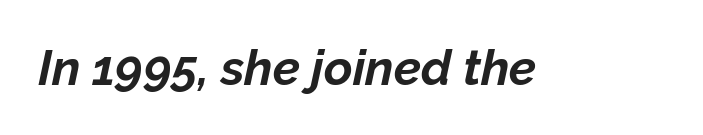
{"italic": "yes", "lean": "right", "slant_degrees": 12, "bold": "yes", "weight": "bold", "width": "normal", "stroke_contrast": "low", "x_height": "medium", "monospaced": "no", "underline": "no", "letter_spacing": "normal", "letter_spacing_em": 0.0, "glyph_px": 49}
